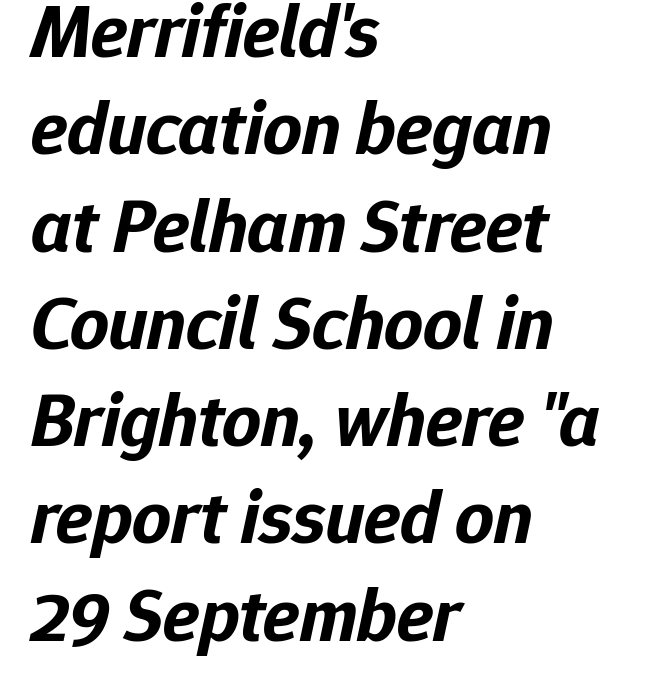
These lines were composed using italics. Layout note: lines flush left. Short note: letters normally spaced. The baseline area is clear. Compared with typical paragraphs, the rows here are spaced about the same. Compared with an ordinary text face, these strokes are far heavier — a full bold.
